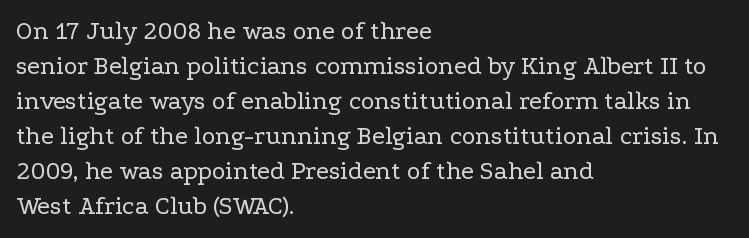
How are the letters spaced? Ordinarily, with no added tracking. Has an underline been added? It has not. Honestly, the row spacing looks completely unremarkable. The font is comparable to plain body text, perhaps lighter. Visually the block forms a straight wall on the left and a jagged coastline on the right.
